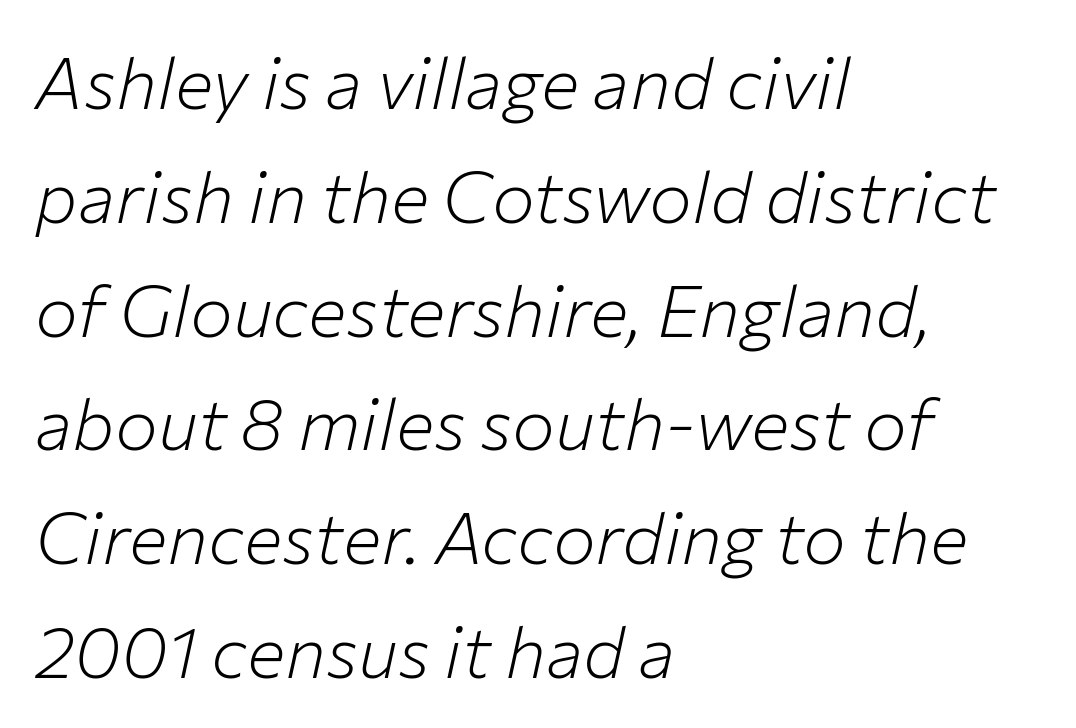
{"italic": "yes", "lean": "right", "slant_degrees": 12, "bold": "no", "weight": "light", "width": "normal", "stroke_contrast": "low", "x_height": "medium", "monospaced": "no", "underline": "no", "align": "left", "line_spacing": "normal", "line_spacing_ratio": 1.58, "letter_spacing": "normal", "letter_spacing_em": 0.0, "glyph_px": 72}
